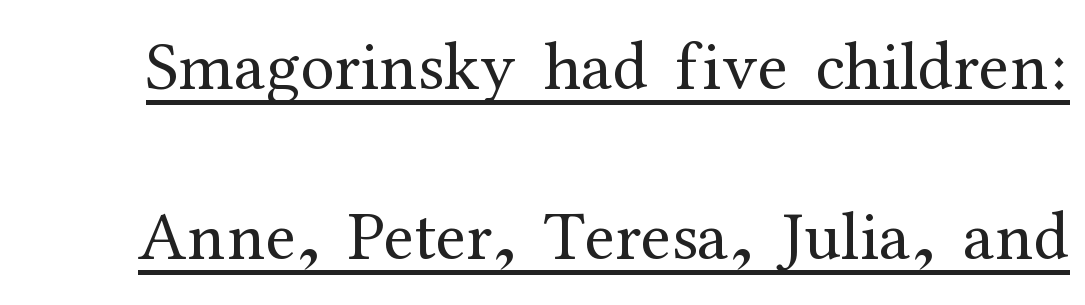
Q: Is the text bold? A: No.
Q: Is the text italic (slanted)? A: No, it is upright.
Q: Is the typeface a serif or a sans-serif typeface? A: Serif.
Q: Is the text underlined? A: Yes.
Q: Is the spacing between letters normal or unusually wide? A: Normal.
Q: Is the spacing between lines tight, normal or loose? A: Loose.
Q: Width (condensed, normal, or wide)? A: Normal.
Q: Stroke contrast? A: Medium.
Q: x-height? A: Medium.
Q: Monospaced? A: No.
